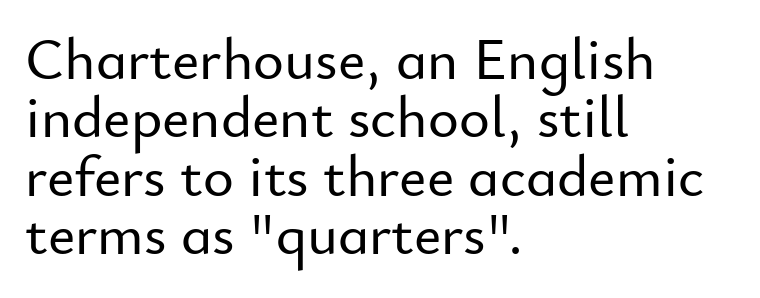
Does the leading feel generous? Not at all — it's pinched. The passage shown has conventional tracking throughout. Check where the strokes stop: nothing finishes them off — pure sans. A roman cut, with each character standing at attention. Think of a printed novel: that variable character pitch is what you see here.
